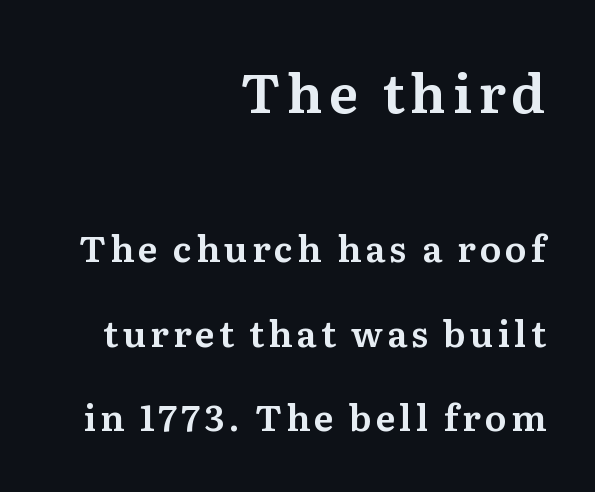
{"serif": "yes", "italic": "no", "width": "normal", "stroke_contrast": "medium", "x_height": "medium", "monospaced": "no", "underline": "no", "align": "right", "line_spacing": "loose", "line_spacing_ratio": 2.35, "larger_block": "first", "size_ratio": 1.5, "glyph_px": 54}
